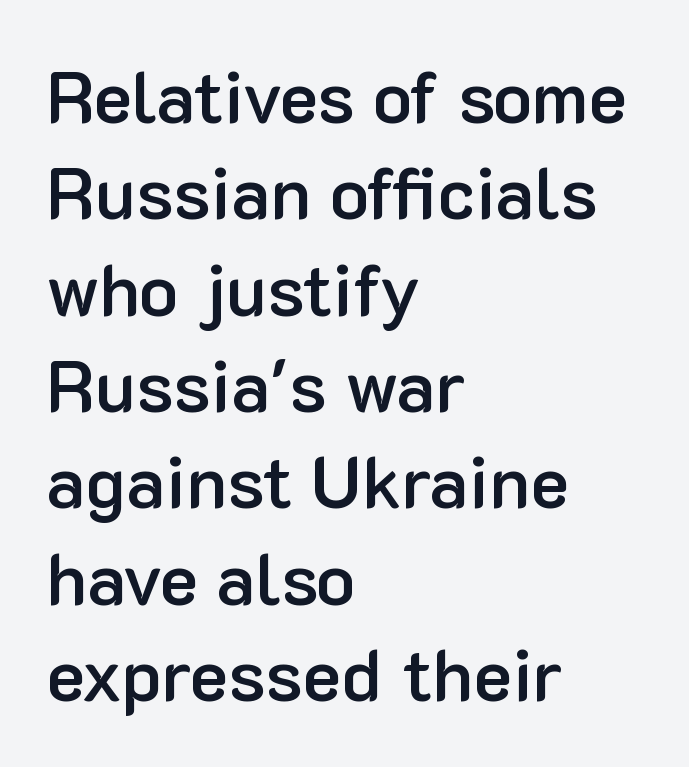
How are the letters spaced? Ordinarily, with no added tracking. The text block is weighted toward the left margin, trailing off unevenly rightward. Its strokes are somewhat broadened, the hallmark of semibold type. Lines of text with bare space underneath.
